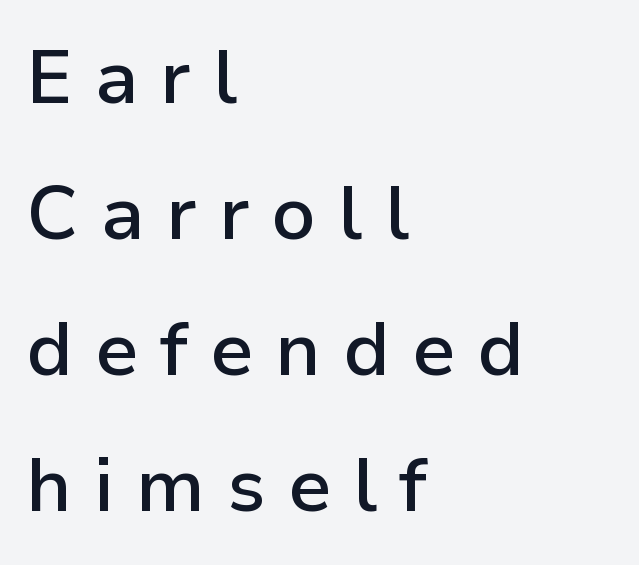
You could not count columns in this text — the font is proportionally spaced. The rendering inserts visible extra space after every character. Italic: no, the glyphs are upright roman. Every row of glyphs begins at an identical x-position on the left. The type family on display is of the sans-serif kind.
